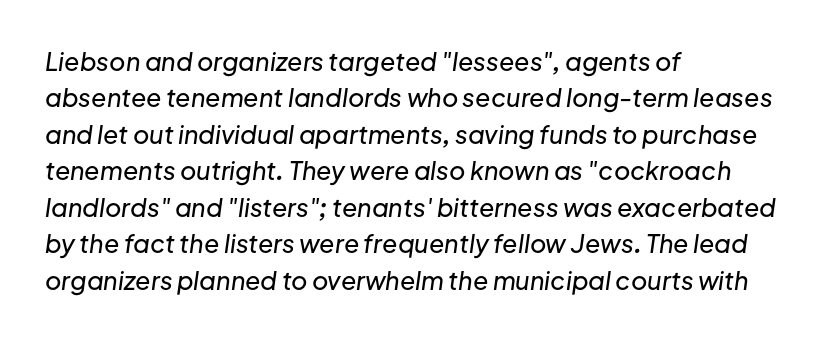
The image shows 25 px text type, italic (leaning right); set left-aligned, normal line spacing (1.46x), normal letter spacing, not underlined.
